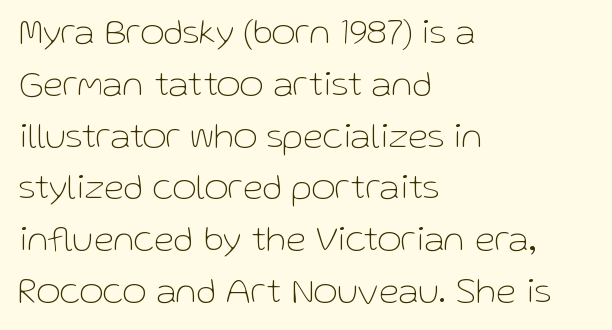
Q: Is the text bold? A: No.
Q: Is the text italic (slanted)? A: No, it is upright.
Q: Is the typeface a serif or a sans-serif typeface? A: Sans-serif.
Q: Is the text underlined? A: No.
Q: How is the paragraph aligned? A: Left-aligned.
Q: Is the spacing between letters normal or unusually wide? A: Normal.
Q: Is the spacing between lines tight, normal or loose? A: Normal.
Q: Width (condensed, normal, or wide)? A: Normal.
Q: Stroke contrast? A: Low.
Q: x-height? A: Medium.
Q: Monospaced? A: No.
